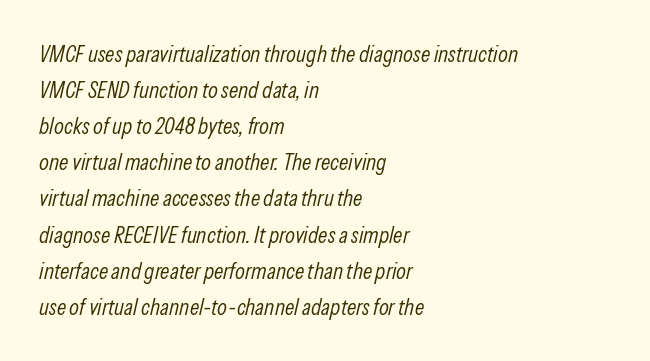
The image shows 23 px text type, italic (leaning right); set left-aligned, normal line spacing (1.57x), normal letter spacing, not underlined.
